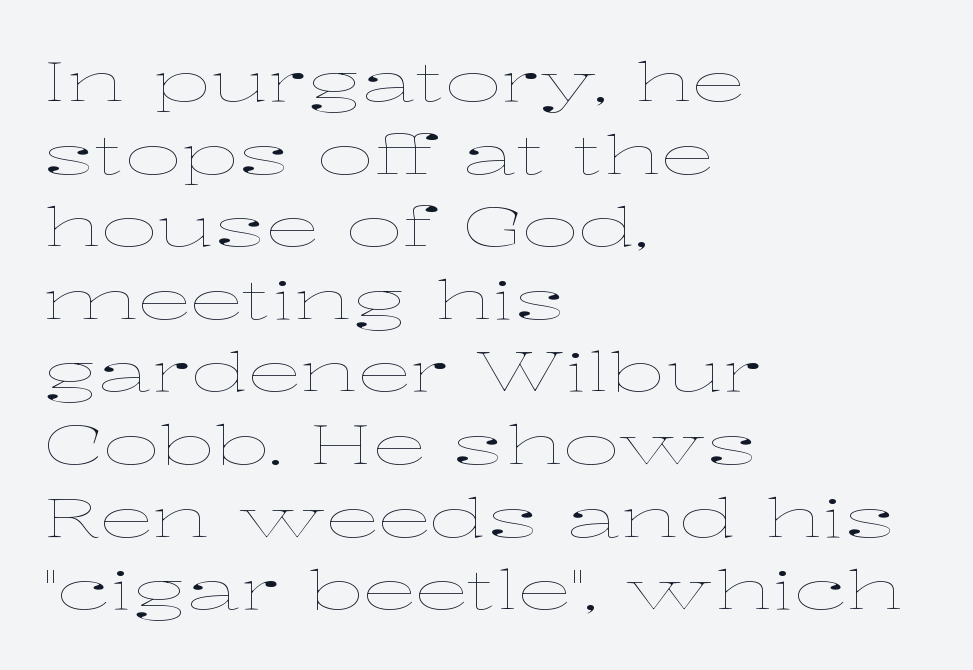
Q: Is the text bold? A: No.
Q: Is the text italic (slanted)? A: No, it is upright.
Q: Is the text underlined? A: No.
Q: How is the paragraph aligned? A: Left-aligned.
Q: Is the spacing between letters normal or unusually wide? A: Normal.
Q: Is the spacing between lines tight, normal or loose? A: Normal.
Q: Width (condensed, normal, or wide)? A: Wide.
Q: Stroke contrast? A: Low.
Q: x-height? A: Medium.
Q: Monospaced? A: No.
